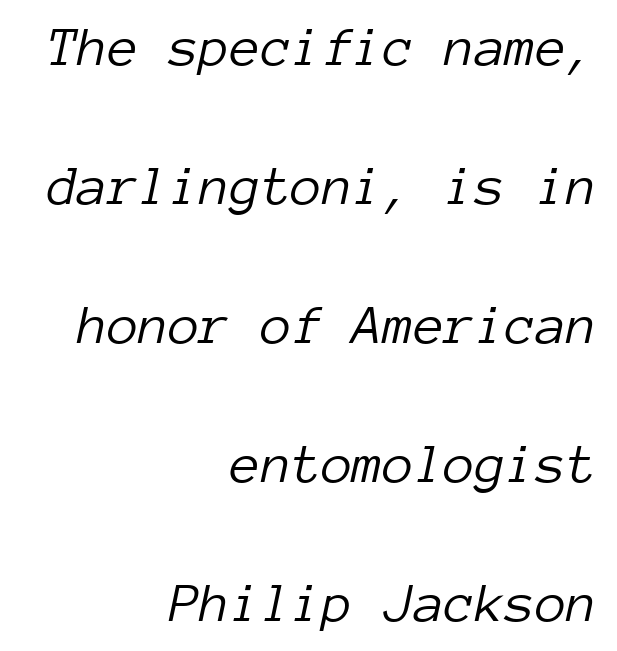
{"italic": "yes", "lean": "right", "slant_degrees": 12, "bold": "no", "weight": "light", "width": "normal", "stroke_contrast": "low", "x_height": "medium", "monospaced": "yes", "underline": "no", "align": "right", "line_spacing": "loose", "line_spacing_ratio": 2.48, "letter_spacing": "normal", "letter_spacing_em": 0.0, "glyph_px": 56}
